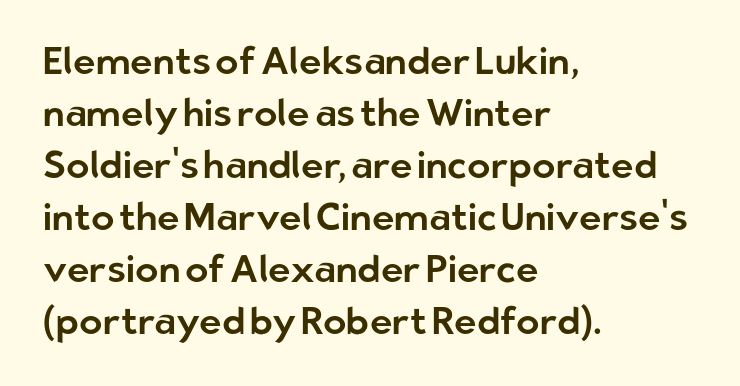
The image shows 38 px sans-serif type, upright; set left-aligned, normal line spacing (1.37x), normal letter spacing, not underlined; low stroke contrast and a medium x-height.
